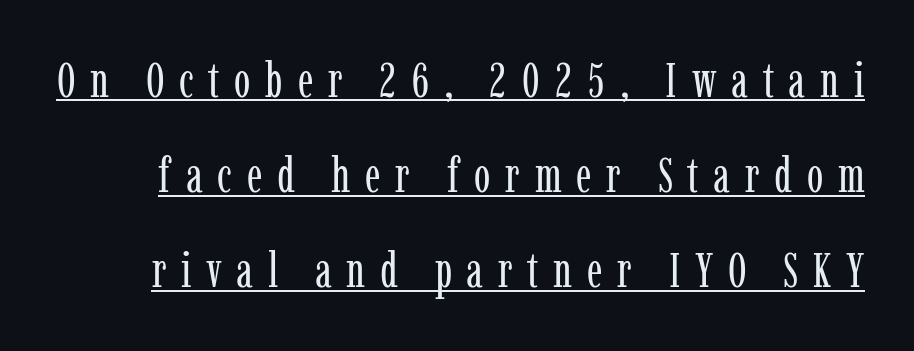
Q: Is the text bold? A: No.
Q: Is the text italic (slanted)? A: No, it is upright.
Q: Is the typeface a serif or a sans-serif typeface? A: Serif.
Q: Is the text underlined? A: Yes.
Q: Is the spacing between letters normal or unusually wide? A: Unusually wide.
Q: Is the spacing between lines tight, normal or loose? A: Loose.
Q: Width (condensed, normal, or wide)? A: Condensed.
Q: Stroke contrast? A: Low.
Q: x-height? A: Medium.
Q: Monospaced? A: No.
